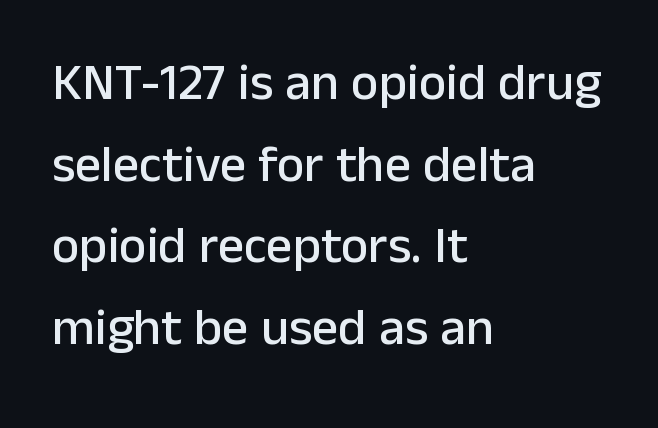
{"serif": "no", "italic": "no", "width": "normal", "stroke_contrast": "low", "x_height": "medium", "monospaced": "no", "underline": "no", "align": "left", "line_spacing": "normal", "line_spacing_ratio": 1.57, "letter_spacing": "normal", "letter_spacing_em": 0.0, "glyph_px": 52}
